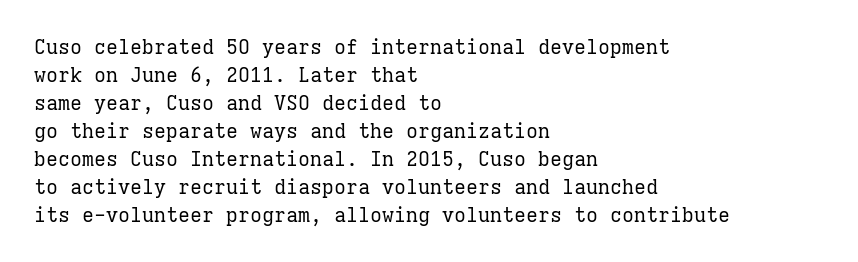
The image shows 20 px text type, upright; set left-aligned, normal line spacing (1.4x), normal letter spacing, not underlined.
